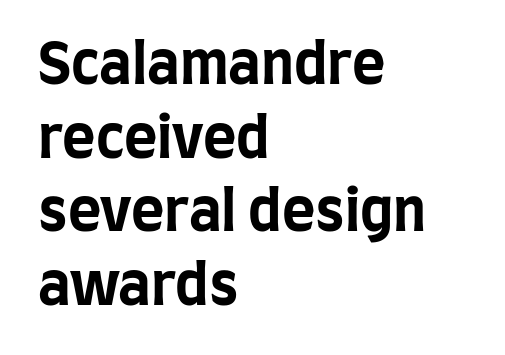
{"serif": "no", "italic": "no", "bold": "yes", "weight": "bold", "width": "condensed", "stroke_contrast": "low", "x_height": "large", "monospaced": "no", "underline": "no", "align": "left", "line_spacing": "normal", "line_spacing_ratio": 1.29, "letter_spacing": "normal", "letter_spacing_em": 0.0, "glyph_px": 57}
